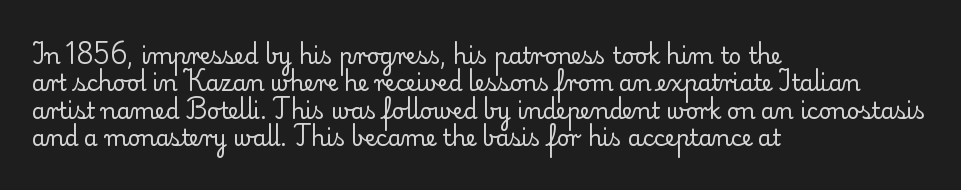
Counters stay open thanks to moderate or lighter strokes. All the whitespace from short lines collects on the right. Normally led — the rows are evenly, conventionally spaced. The glyphs are unaccompanied by any horizontal stroke below them.
